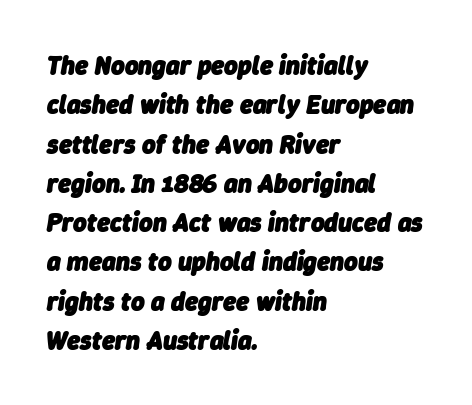
{"italic": "yes", "lean": "right", "slant_degrees": 9, "bold": "yes", "underline": "no", "align": "left", "line_spacing": "normal", "line_spacing_ratio": 1.51, "letter_spacing": "normal", "letter_spacing_em": 0.0, "glyph_px": 26}
